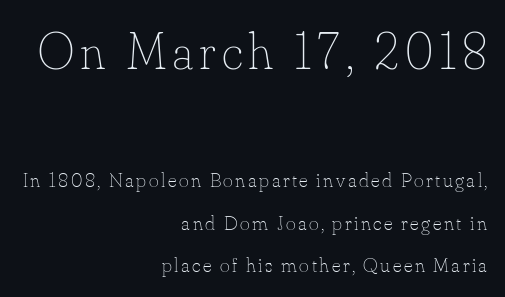
The designer dialed line spacing up above the default. Block one is the big one; block two sits smaller underneath. Anything drawn beneath the words? Only blank space. Weight: not bold — regular or lighter. The letters advance in unequal steps, a hallmark of proportional type.
